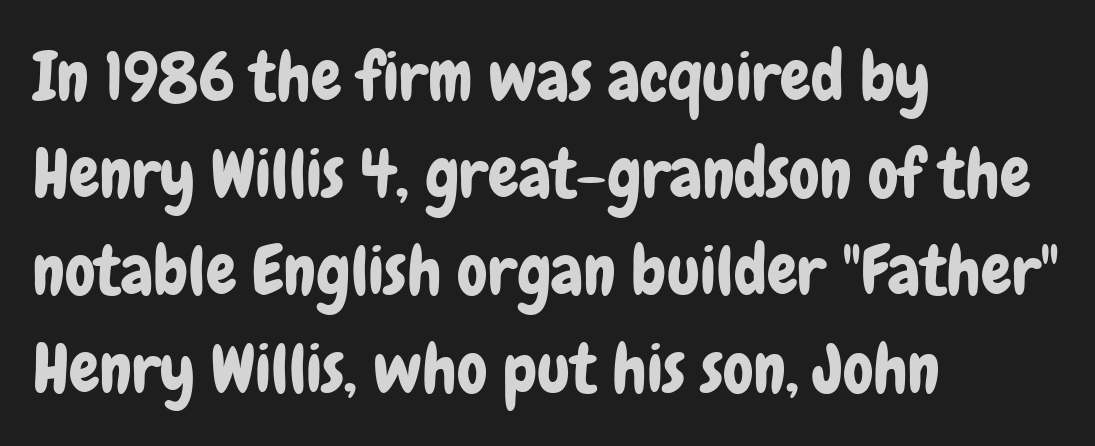
Serif or sans? Sans — the stroke terminals are bare. The designer left line spacing at the default. Character widths vary here, with narrow letters taking less room than wide ones. Left-aligned paragraph, ragged on the right. Italic? Not at all — the glyphs are vertical. Lines of text with bare space underneath.
